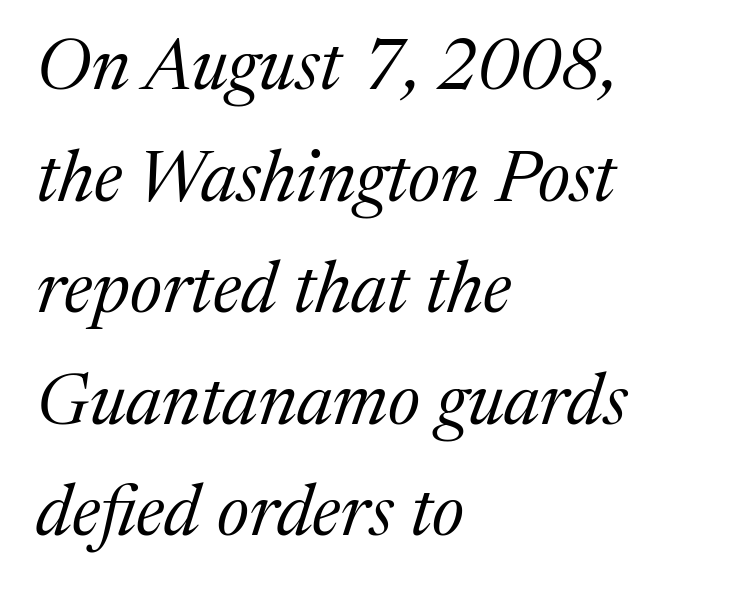
Line starts are locked; line ends wander. It's the slanting kind of type. The gap between lines stays unmarked. Think standard paragraph weight, or any step lighter than that. The passage shown is typed in a proportional face where columns would drift. Letterform terminals end in serifs throughout the passage.
